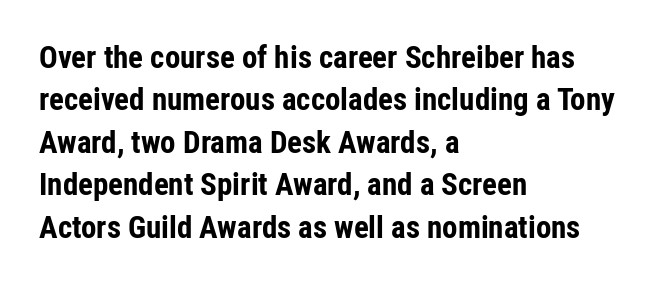
Q: Is the text bold? A: Yes.
Q: Is the text italic (slanted)? A: No, it is upright.
Q: Is the typeface a serif or a sans-serif typeface? A: Sans-serif.
Q: Is the text underlined? A: No.
Q: How is the paragraph aligned? A: Left-aligned.
Q: Is the spacing between letters normal or unusually wide? A: Normal.
Q: Is the spacing between lines tight, normal or loose? A: Normal.
Q: Width (condensed, normal, or wide)? A: Condensed.
Q: Stroke contrast? A: Low.
Q: x-height? A: Medium.
Q: Monospaced? A: No.
